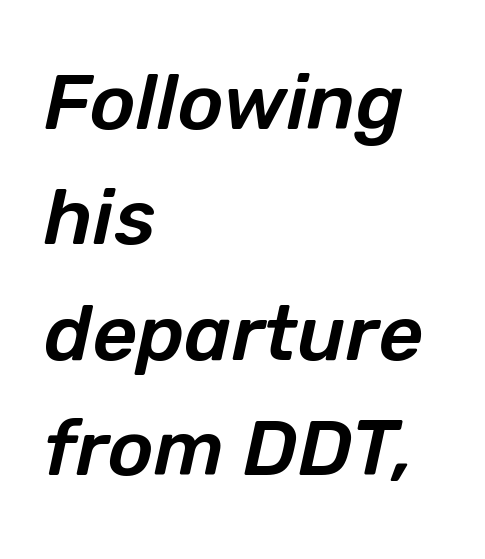
Q: Is the text italic (slanted)? A: Yes, it leans right by about 12 degrees.
Q: Is the text underlined? A: No.
Q: How is the paragraph aligned? A: Left-aligned.
Q: Is the spacing between letters normal or unusually wide? A: Normal.
Q: Is the spacing between lines tight, normal or loose? A: Normal.
Q: Width (condensed, normal, or wide)? A: Normal.
Q: Stroke contrast? A: Low.
Q: x-height? A: Medium.
Q: Monospaced? A: No.
